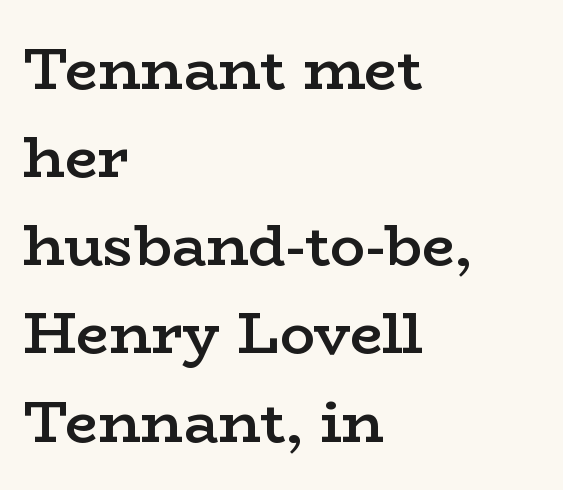
Q: Is the text bold? A: Semi-bold.
Q: Is the text italic (slanted)? A: No, it is upright.
Q: Is the typeface a serif or a sans-serif typeface? A: Serif.
Q: Is the text underlined? A: No.
Q: How is the paragraph aligned? A: Left-aligned.
Q: Is the spacing between letters normal or unusually wide? A: Normal.
Q: Is the spacing between lines tight, normal or loose? A: Normal.
Q: Width (condensed, normal, or wide)? A: Wide.
Q: Stroke contrast? A: Low.
Q: x-height? A: Medium.
Q: Monospaced? A: No.
